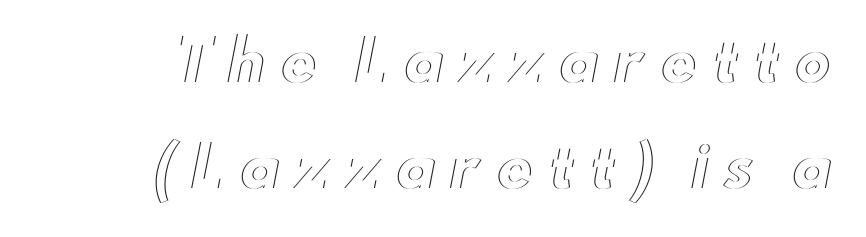
The image shows 56 px wide type; set line spacing 1.89x, unusually wide letter spacing (+0.25 em), not underlined; a small x-height.
